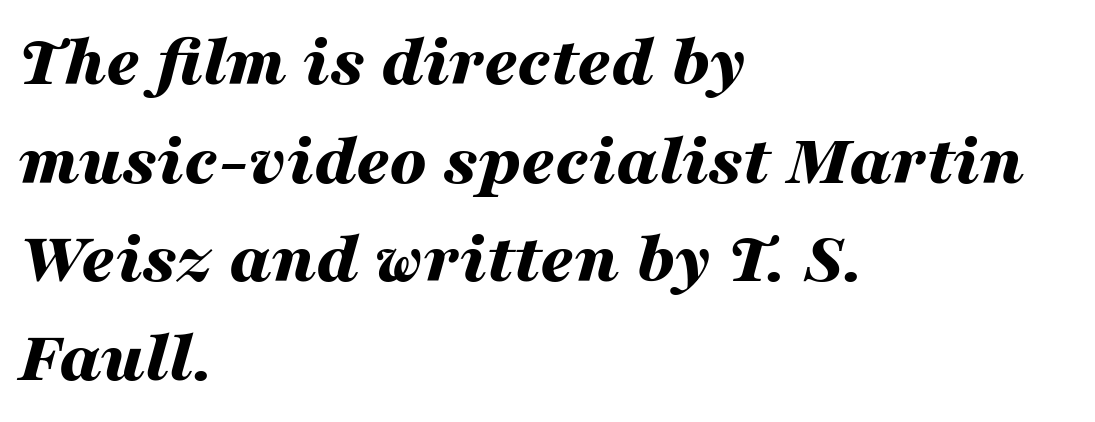
The gaps between neighbouring characters are ordinary and unremarkable. Varying glyph widths throughout — classic text-font behaviour. Line starts are locked; line ends wander. The words here are not underlined.
